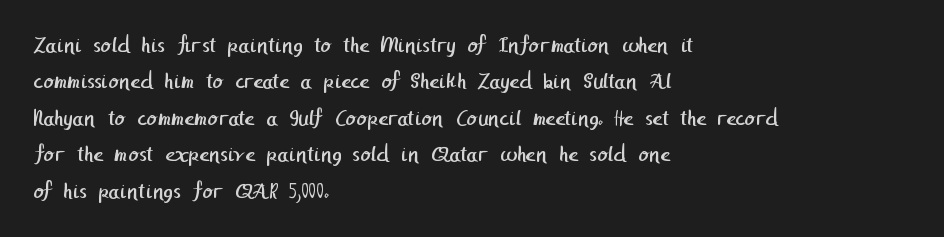
The image shows 24 px text type; set left-aligned, normal line spacing (1.52x), normal letter spacing, not underlined.
